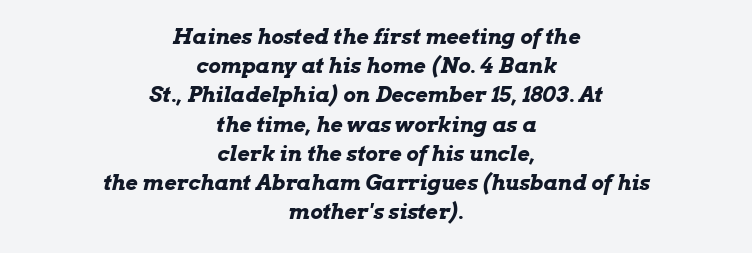
{"italic": "yes", "lean": "right", "slant_degrees": 13, "bold": "yes", "underline": "no", "align": "center", "line_spacing": "normal", "line_spacing_ratio": 1.39, "letter_spacing": "normal", "letter_spacing_em": 0.0, "glyph_px": 21}
